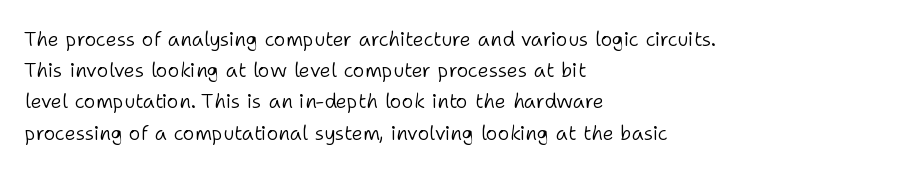
The image shows 20 px text type, upright; set left-aligned, normal line spacing (1.56x), normal letter spacing, not underlined.
